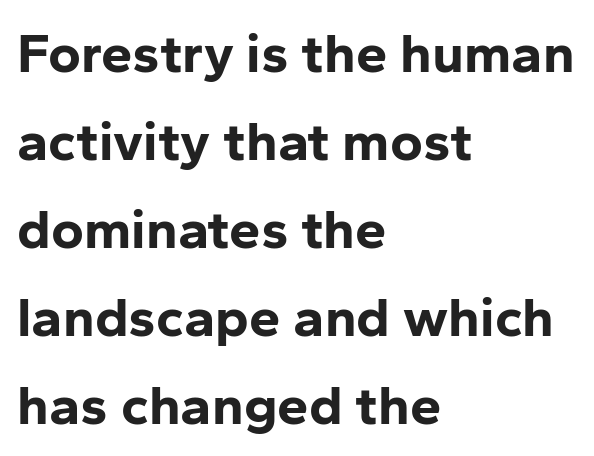
{"serif": "no", "italic": "no", "bold": "yes", "weight": "bold", "width": "normal", "stroke_contrast": "low", "x_height": "medium", "monospaced": "no", "underline": "no", "align": "left", "line_spacing": "normal", "line_spacing_ratio": 1.57, "letter_spacing": "normal", "letter_spacing_em": 0.0, "glyph_px": 56}
